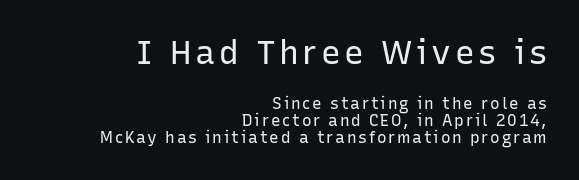
{"serif": "no", "italic": "no", "bold": "no", "weight": "regular", "width": "normal", "stroke_contrast": "low", "x_height": "medium", "monospaced": "no", "underline": "no", "align": "right", "line_spacing": "tight", "line_spacing_ratio": 1.06, "larger_block": "first", "size_ratio": 2.06, "glyph_px": 33}
